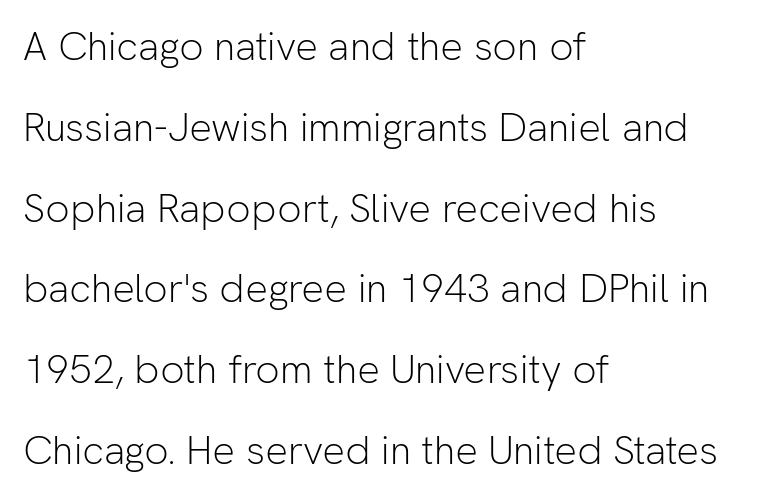
Q: Is the text bold? A: No.
Q: Is the text italic (slanted)? A: No, it is upright.
Q: Is the typeface a serif or a sans-serif typeface? A: Sans-serif.
Q: Is the text underlined? A: No.
Q: How is the paragraph aligned? A: Left-aligned.
Q: Is the spacing between letters normal or unusually wide? A: Normal.
Q: Is the spacing between lines tight, normal or loose? A: Loose.
Q: Width (condensed, normal, or wide)? A: Normal.
Q: Stroke contrast? A: Low.
Q: x-height? A: Medium.
Q: Monospaced? A: No.
